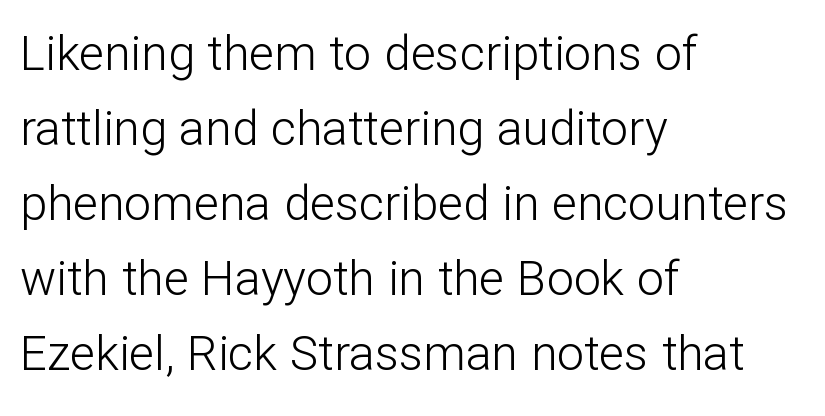
Q: Is the text bold? A: No.
Q: Is the text italic (slanted)? A: No, it is upright.
Q: Is the typeface a serif or a sans-serif typeface? A: Sans-serif.
Q: Is the text underlined? A: No.
Q: How is the paragraph aligned? A: Left-aligned.
Q: Is the spacing between letters normal or unusually wide? A: Normal.
Q: Is the spacing between lines tight, normal or loose? A: Normal.
Q: Width (condensed, normal, or wide)? A: Normal.
Q: Stroke contrast? A: Low.
Q: x-height? A: Medium.
Q: Monospaced? A: No.
